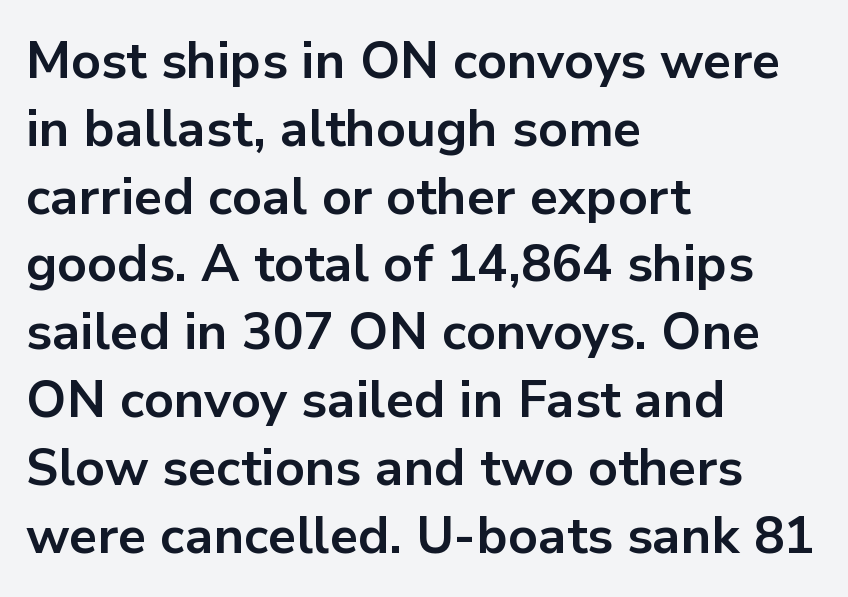
Varying glyph widths throughout — classic text-font behaviour. Typographic density is high because the face is bold. Compared with a centered layout, this one pins lines to the left instead. Notice how the stems are strictly vertical — no italics here.
